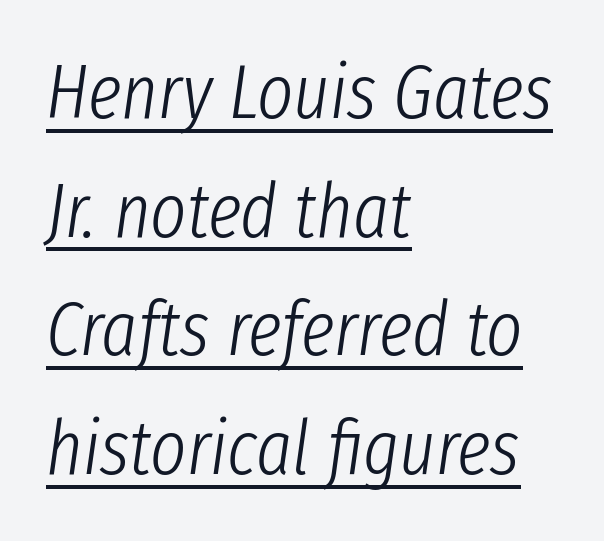
The image shows 77 px light, condensed type, italic (leaning right); set left-aligned, normal line spacing (1.54x), normal letter spacing, underlined; low stroke contrast and a medium x-height.
